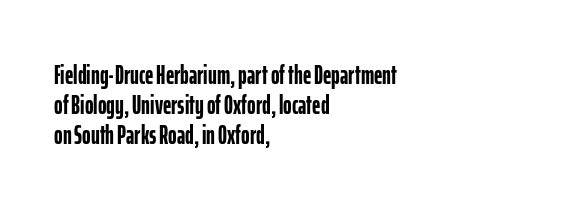
Q: Is the text bold? A: Yes.
Q: Is the text italic (slanted)? A: No, it is upright.
Q: Is the text underlined? A: No.
Q: How is the paragraph aligned? A: Left-aligned.
Q: Is the spacing between letters normal or unusually wide? A: Normal.
